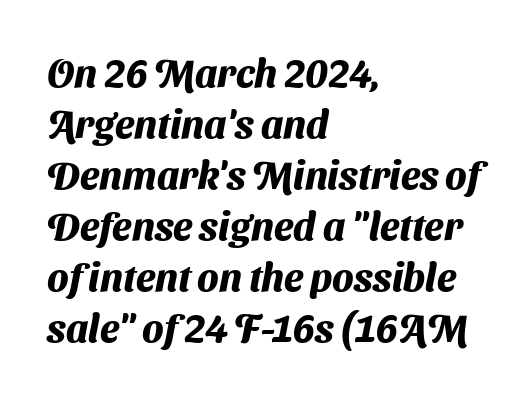
Is this a sans? Yes — the strokes have no serifs. The letters sit at their default tracking, neither squeezed nor spread. Looks like regular typesetting: each glyph gets only the width it needs. Plain, unruled lines of type. Leading: standard. The lines are quadded left.
